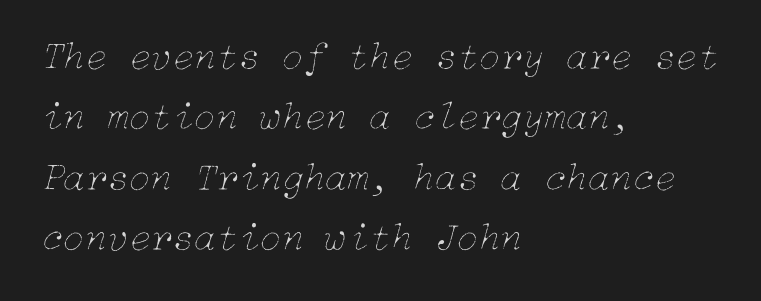
Vertical stems look standard width or narrower in stroke. Each row of text sits above clean, open space. One-word summary of the alignment: left. The face used here has a pronounced slope to its letters. Rows of type keep a routine distance in the vertical direction. You could call the tracking neutral — neither tight nor loose.
